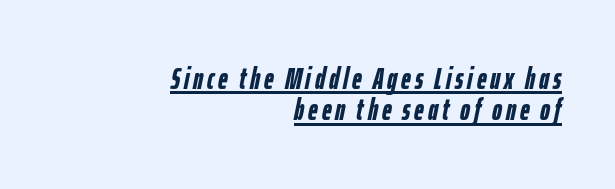
The image shows 30 px semibold, condensed type, italic (leaning right); set right-aligned, tight line spacing (1.05x), underlined; low stroke contrast and a medium x-height.
